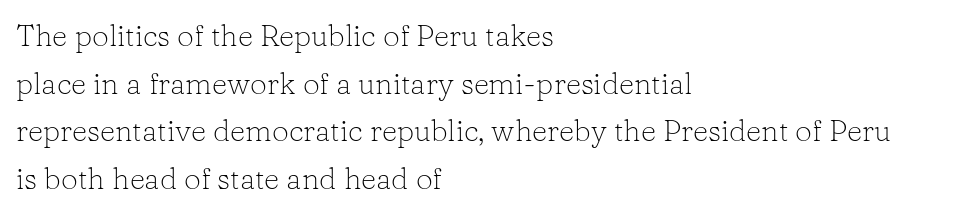
{"serif": "yes", "italic": "no", "bold": "no", "weight": "light", "width": "normal", "stroke_contrast": "low", "x_height": "medium", "monospaced": "no", "underline": "no", "align": "left", "line_spacing": "normal", "line_spacing_ratio": 1.59, "letter_spacing": "normal", "letter_spacing_em": 0.0, "glyph_px": 30}
